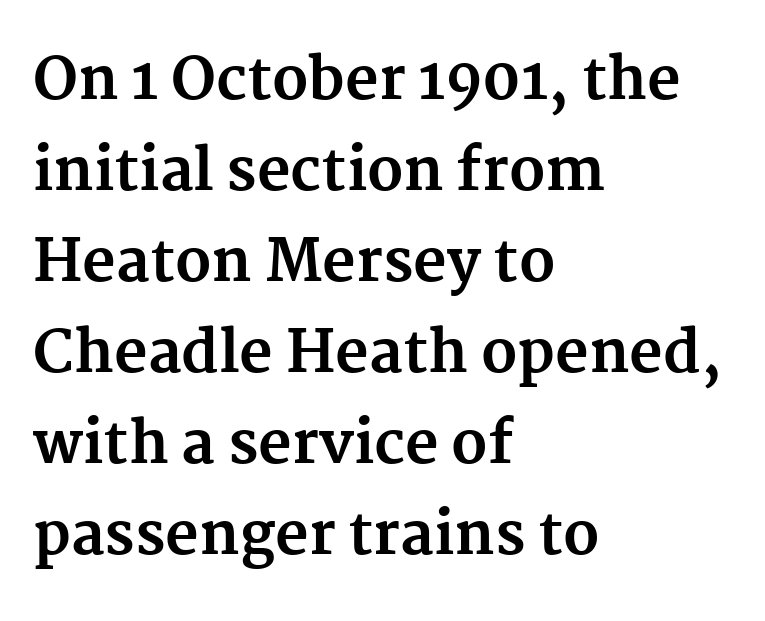
Underlining? Definitely not there. Summary of weight: heavy, a full bold. Teacher's note: observe the even left margin — that is flush-left alignment. Line spacing here is normal.
